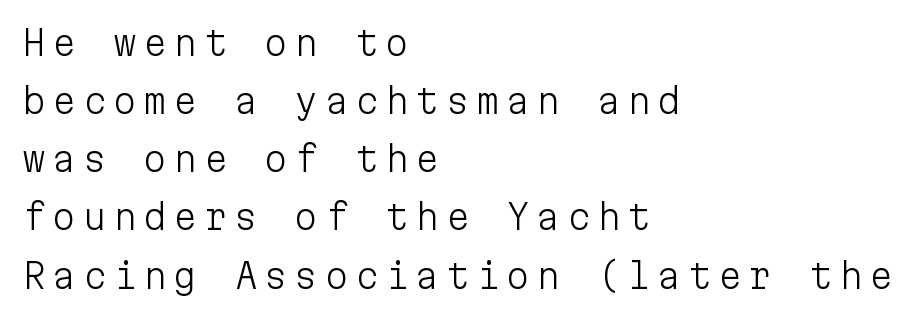
Q: Is the text bold? A: No.
Q: Is the text italic (slanted)? A: No, it is upright.
Q: Is the typeface a serif or a sans-serif typeface? A: Sans-serif.
Q: Is the text underlined? A: No.
Q: How is the paragraph aligned? A: Left-aligned.
Q: Width (condensed, normal, or wide)? A: Normal.
Q: Stroke contrast? A: Low.
Q: x-height? A: Medium.
Q: Monospaced? A: Yes.
